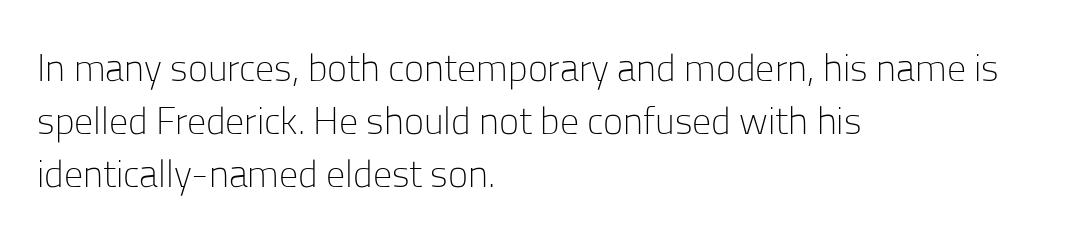
The image shows 38 px light sans-serif type, upright; set left-aligned, normal line spacing (1.4x), normal letter spacing, not underlined; low stroke contrast and a medium x-height.
